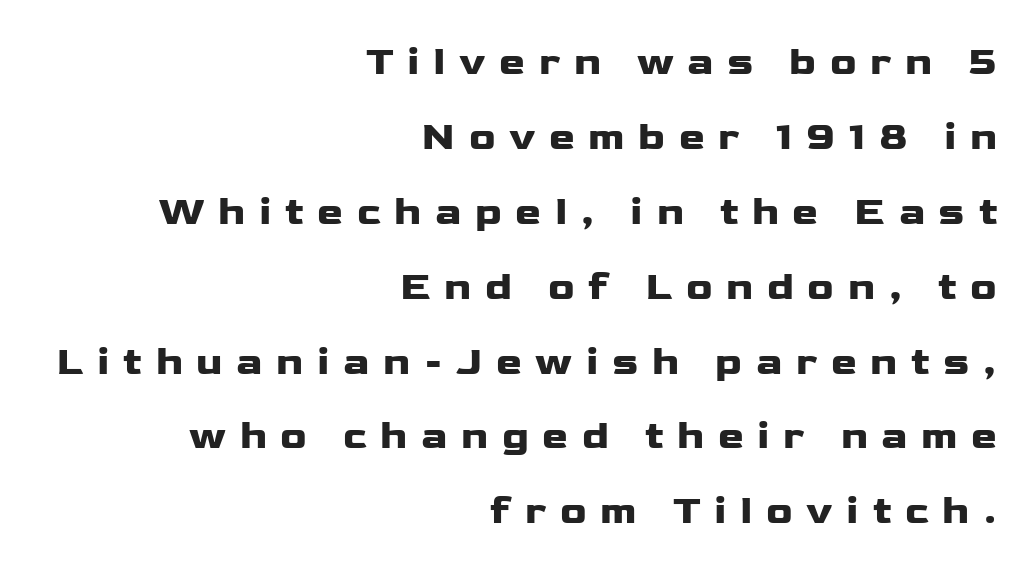
Q: Is the text bold? A: Yes.
Q: Is the text italic (slanted)? A: No, it is upright.
Q: Is the typeface a serif or a sans-serif typeface? A: Sans-serif.
Q: Is the text underlined? A: No.
Q: How is the paragraph aligned? A: Right-aligned.
Q: Is the spacing between letters normal or unusually wide? A: Unusually wide.
Q: Is the spacing between lines tight, normal or loose? A: Loose.
Q: Width (condensed, normal, or wide)? A: Wide.
Q: Stroke contrast? A: Low.
Q: x-height? A: Medium.
Q: Monospaced? A: No.
